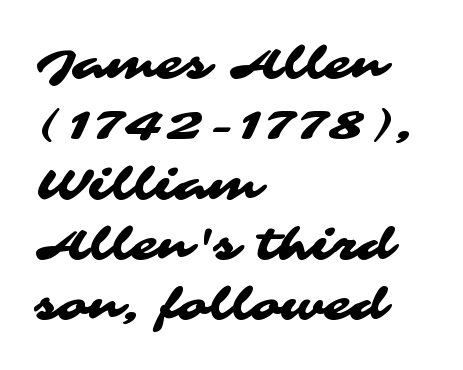
Caption: multi-line text, flush left, ragged right. Bare-footed words on every line. Think of a printed novel: that variable character pitch is what you see here. No feet cap the strokes, marking this as sans-serif type. The rendering keeps characters at their native spacing. Whoever set this chose a conventional vertical rhythm.
